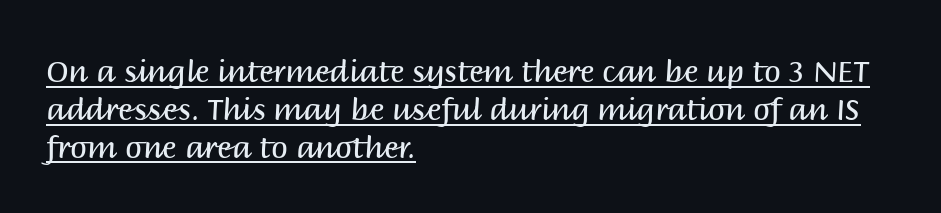
{"serif": "no", "bold": "no", "weight": "regular", "width": "normal", "stroke_contrast": "medium", "x_height": "large", "monospaced": "no", "underline": "yes", "align": "left", "line_spacing": "normal", "line_spacing_ratio": 1.26, "letter_spacing": "normal", "letter_spacing_em": 0.0, "glyph_px": 30}
